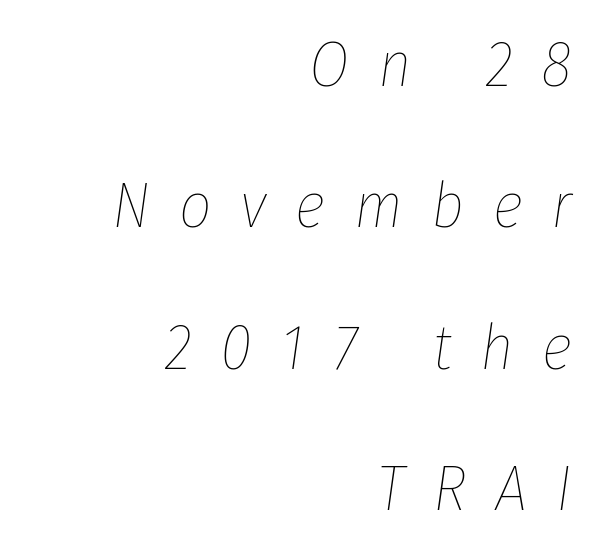
Q: Is the text bold? A: No.
Q: Is the text italic (slanted)? A: Yes, it leans right by about 8 degrees.
Q: Is the text underlined? A: No.
Q: How is the paragraph aligned? A: Right-aligned.
Q: Is the spacing between letters normal or unusually wide? A: Unusually wide.
Q: Is the spacing between lines tight, normal or loose? A: Loose.
Q: Width (condensed, normal, or wide)? A: Condensed.
Q: Stroke contrast? A: Low.
Q: x-height? A: Medium.
Q: Monospaced? A: No.
